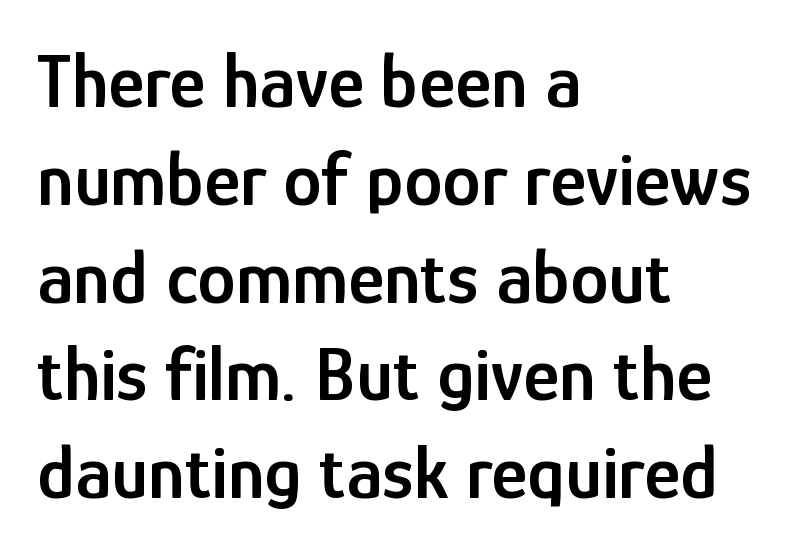
The image shows 77 px semibold, condensed sans-serif type, upright; set left-aligned, normal line spacing (1.27x), normal letter spacing, not underlined; low stroke contrast and a medium x-height.
